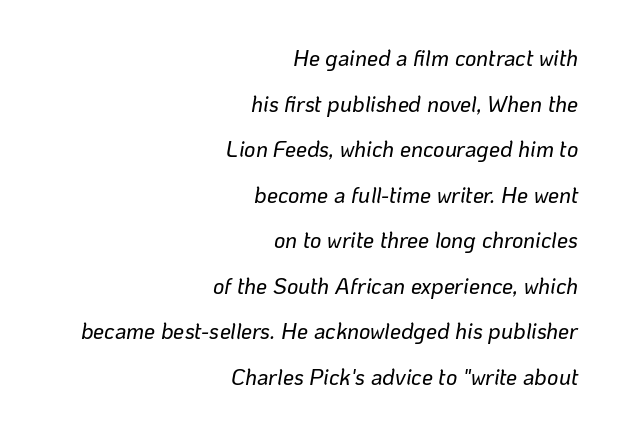
{"italic": "yes", "lean": "right", "slant_degrees": 10, "underline": "no", "align": "right", "line_spacing": "loose", "line_spacing_ratio": 2.07, "letter_spacing": "normal", "letter_spacing_em": 0.0, "glyph_px": 22}
